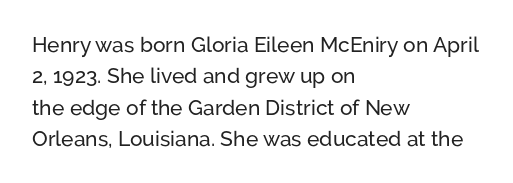
{"italic": "no", "underline": "no", "align": "left", "line_spacing": "normal", "line_spacing_ratio": 1.49, "letter_spacing": "normal", "letter_spacing_em": 0.0, "glyph_px": 21}
